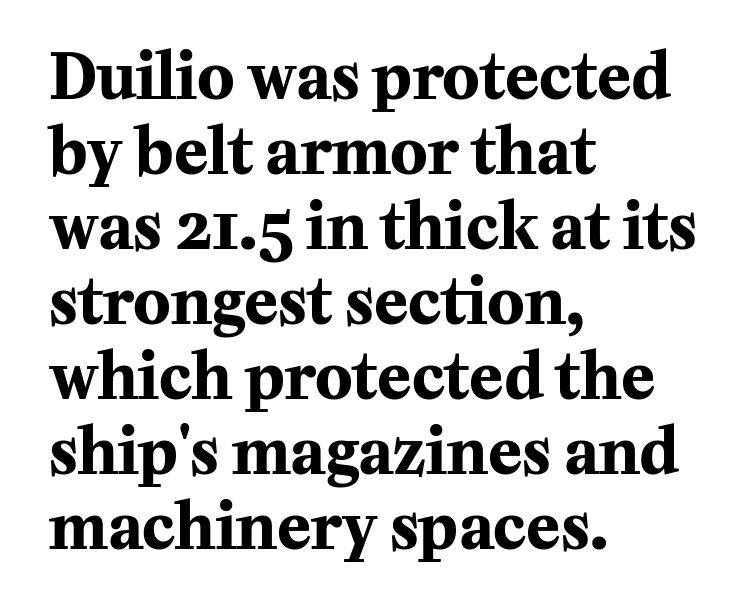
{"serif": "yes", "italic": "no", "bold": "yes", "weight": "bold", "width": "normal", "stroke_contrast": "medium", "x_height": "medium", "monospaced": "no", "underline": "no", "align": "left", "line_spacing_ratio": 1.21, "letter_spacing": "normal", "letter_spacing_em": 0.0, "glyph_px": 62}
